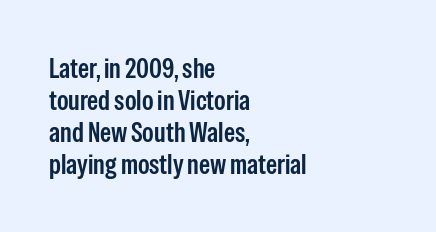
Q: Is the text bold? A: Semi-bold.
Q: Is the text italic (slanted)? A: No, it is upright.
Q: Is the typeface a serif or a sans-serif typeface? A: Sans-serif.
Q: Is the text underlined? A: No.
Q: How is the paragraph aligned? A: Left-aligned.
Q: Is the spacing between letters normal or unusually wide? A: Normal.
Q: Is the spacing between lines tight, normal or loose? A: Tight.
Q: Width (condensed, normal, or wide)? A: Condensed.
Q: Stroke contrast? A: Low.
Q: x-height? A: Medium.
Q: Monospaced? A: No.
